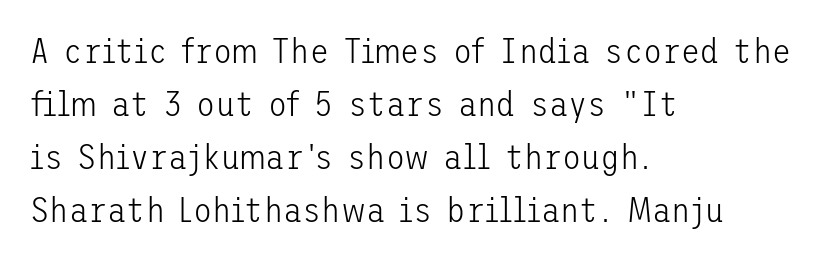
This rendering employs a face without finishing strokes, i.e., a sans-serif. Notice how the passage keeps a crisp vertical edge on the left only. Any mark beneath the type? The region is blank. It's the straight-up-and-down kind of type.
